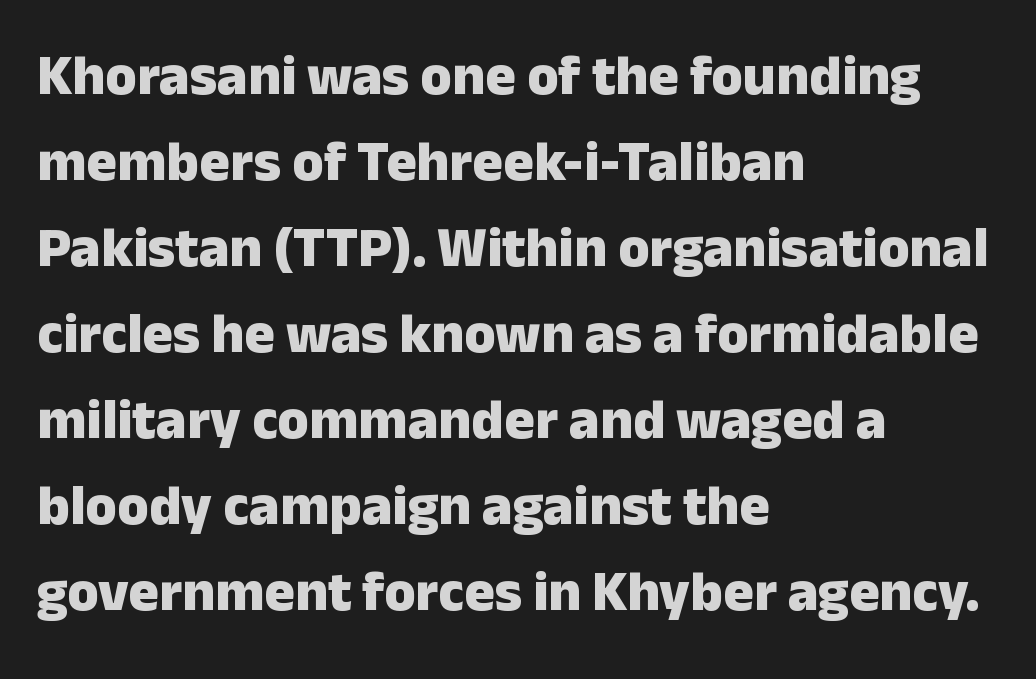
{"serif": "no", "italic": "no", "bold": "yes", "weight": "heavy", "width": "normal", "stroke_contrast": "low", "x_height": "medium", "monospaced": "no", "underline": "no", "align": "left", "line_spacing": "normal", "line_spacing_ratio": 1.51, "letter_spacing": "normal", "letter_spacing_em": 0.0, "glyph_px": 57}
